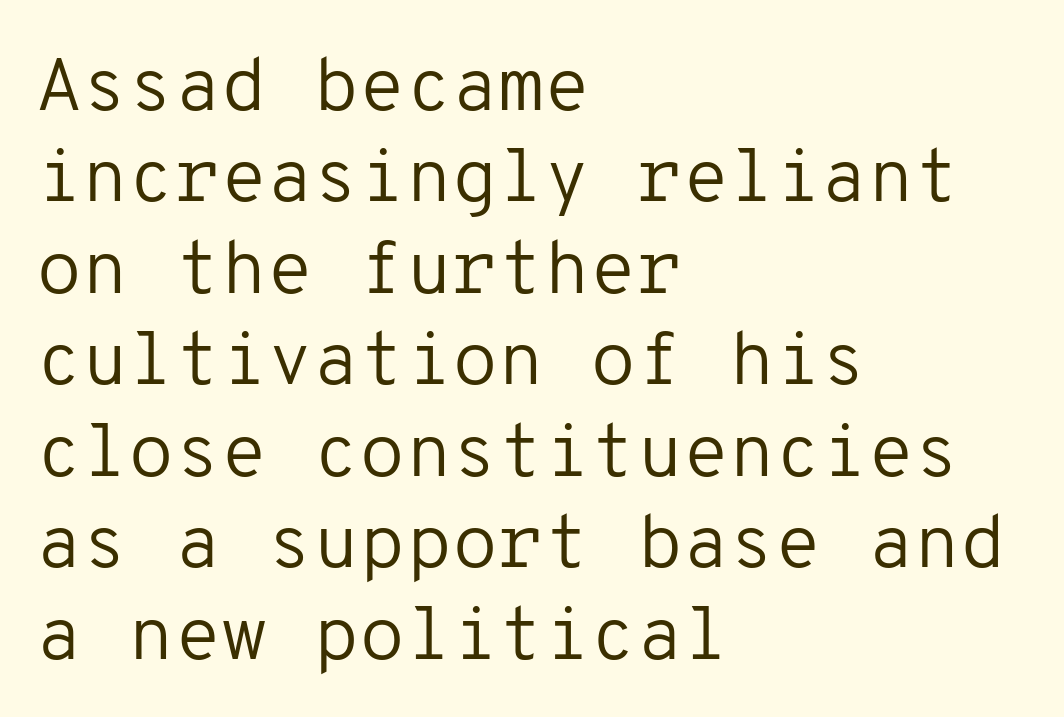
The image shows 75 px regular-weight sans-serif type, upright, monospaced; set left-aligned, line spacing 1.22x, normal letter spacing, not underlined; low stroke contrast and a medium x-height.
